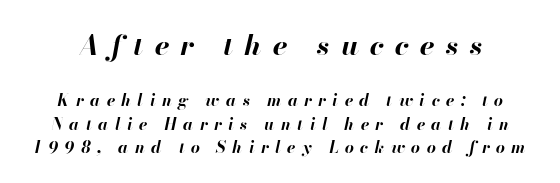
Q: Is the text bold? A: Yes.
Q: Is the text italic (slanted)? A: Yes, it leans right by about 13 degrees.
Q: Is the text underlined? A: No.
Q: Is the spacing between letters normal or unusually wide? A: Unusually wide.
Q: Is the spacing between lines tight, normal or loose? A: Normal.
Q: Which block of text is set in a larger size, the first (top) or the second (bottom)? A: The first (top) one.
Q: Width (condensed, normal, or wide)? A: Normal.
Q: Stroke contrast? A: High.
Q: x-height? A: Small.
Q: Monospaced? A: No.
